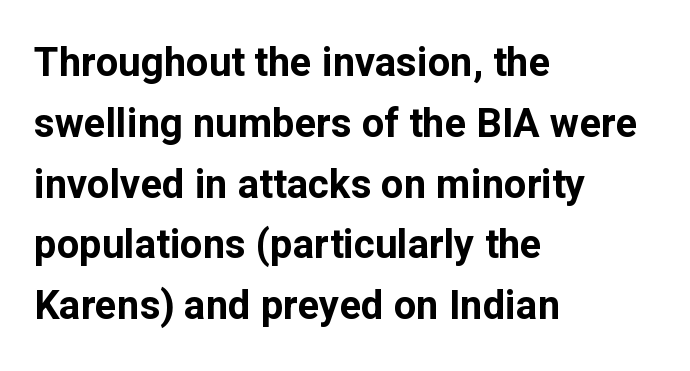
The image shows 40 px bold sans-serif type, upright; set left-aligned, normal line spacing (1.52x), normal letter spacing, not underlined; low stroke contrast and a medium x-height.
